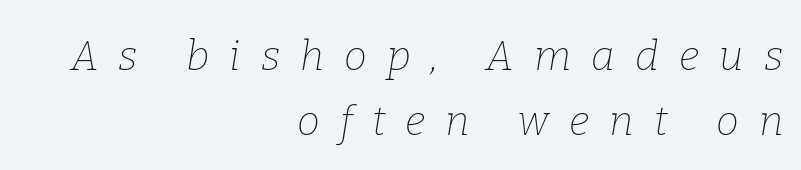
Q: Is the text bold? A: No.
Q: Is the text italic (slanted)? A: Yes, it leans right by about 9 degrees.
Q: Is the typeface a serif or a sans-serif typeface? A: Serif.
Q: Is the text underlined? A: No.
Q: How is the paragraph aligned? A: Right-aligned.
Q: Is the spacing between letters normal or unusually wide? A: Unusually wide.
Q: Is the spacing between lines tight, normal or loose? A: Normal.
Q: Width (condensed, normal, or wide)? A: Normal.
Q: Stroke contrast? A: Low.
Q: x-height? A: Medium.
Q: Monospaced? A: No.
